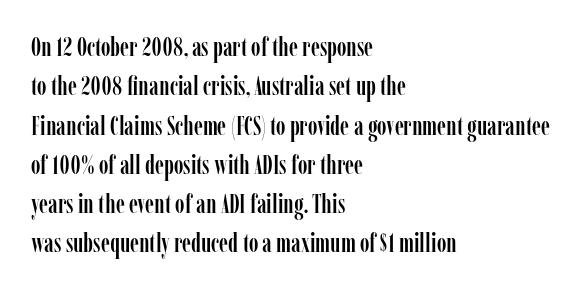
This rendering features lettering with no underline. Every row of glyphs begins at an identical x-position on the left. The leading is moderate, giving the passage an even texture. When letters stand straight like this, we call the style roman or upright.
